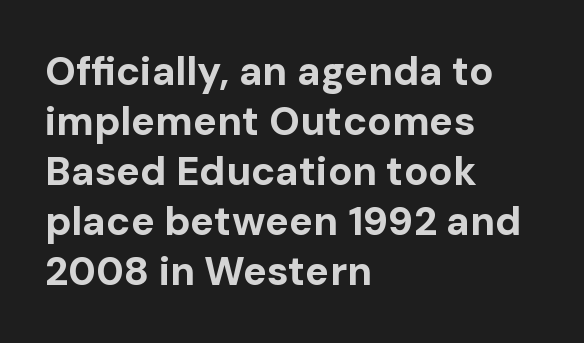
Looks like regular typesetting: each glyph gets only the width it needs. The rendering uses a moderate line-height, typical for paragraphs. Upright lettering throughout. Descenders are the only things crossing below the line. How are the letters spaced? Ordinarily, with no added tracking.
